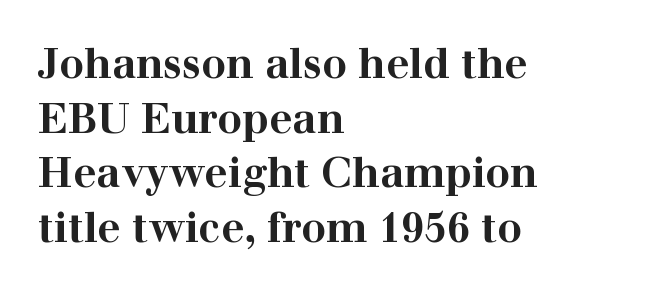
{"serif": "yes", "italic": "no", "bold": "yes", "weight": "bold", "width": "wide", "stroke_contrast": "high", "x_height": "medium", "monospaced": "no", "underline": "no", "align": "left", "line_spacing": "normal", "line_spacing_ratio": 1.33, "letter_spacing": "normal", "letter_spacing_em": 0.0, "glyph_px": 41}
